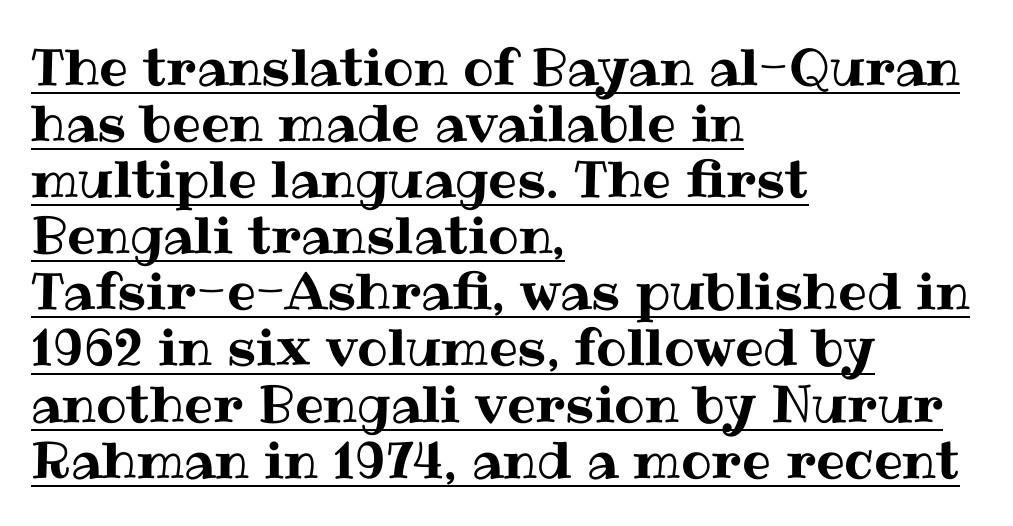
Q: Is the text italic (slanted)? A: No, it is upright.
Q: Is the text underlined? A: Yes.
Q: How is the paragraph aligned? A: Left-aligned.
Q: Is the spacing between letters normal or unusually wide? A: Normal.
Q: Is the spacing between lines tight, normal or loose? A: Tight.
Q: Width (condensed, normal, or wide)? A: Normal.
Q: Stroke contrast? A: Medium.
Q: x-height? A: Medium.
Q: Monospaced? A: No.
